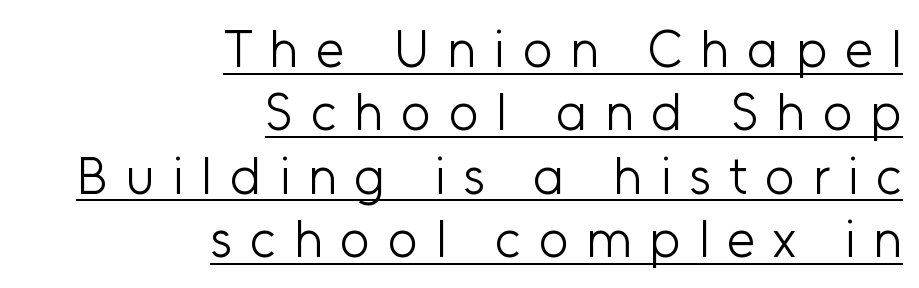
{"serif": "no", "italic": "no", "bold": "no", "weight": "light", "width": "normal", "stroke_contrast": "low", "x_height": "medium", "monospaced": "no", "underline": "yes", "align": "right", "line_spacing_ratio": 1.22, "letter_spacing": "wide", "letter_spacing_em": 0.34, "glyph_px": 52}
